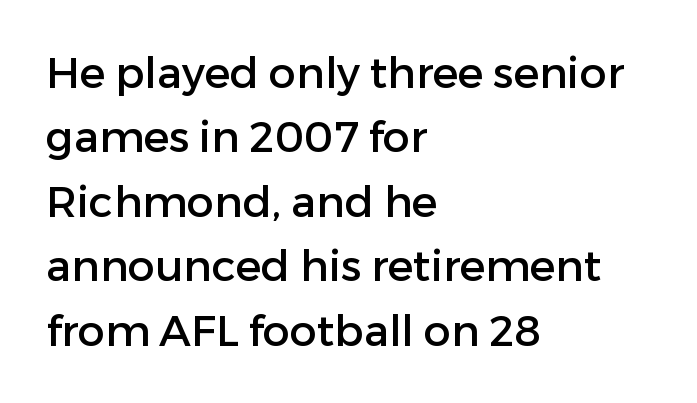
{"serif": "no", "italic": "no", "width": "normal", "stroke_contrast": "low", "x_height": "medium", "monospaced": "no", "underline": "no", "align": "left", "line_spacing": "normal", "line_spacing_ratio": 1.5, "letter_spacing": "normal", "letter_spacing_em": 0.0, "glyph_px": 43}
